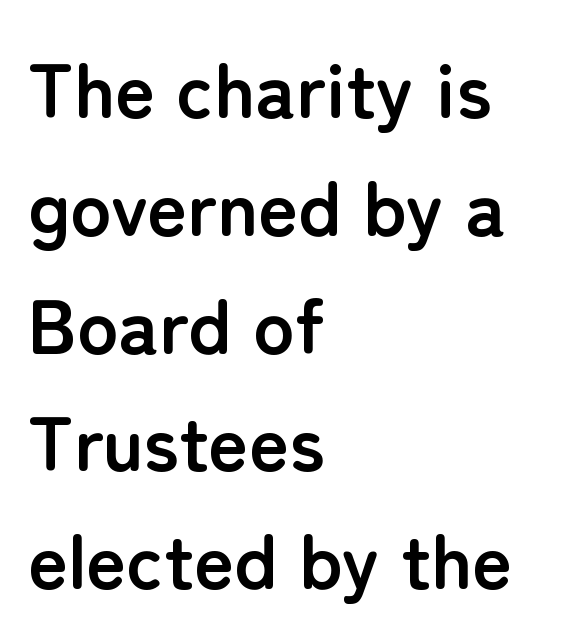
Italic? Not at all — the glyphs are vertical. Short and long lines alike share a common starting point at left. The passage shown is typed in a proportional face where columns would drift. Caption: bold face, heavy strokes. Is there much room between lines? A standard amount, neither cramped nor airy.
